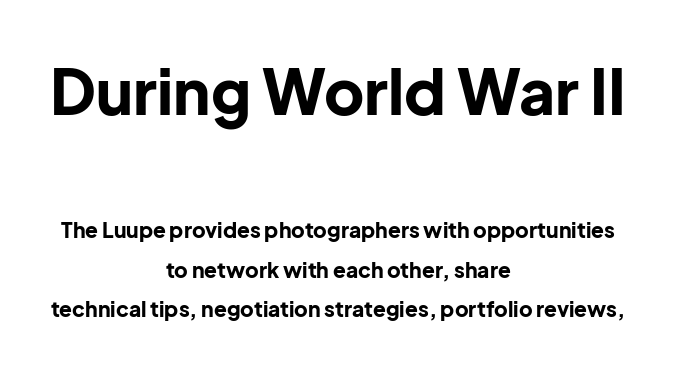
Centered paragraph, ragged on both sides. The passage shown is emphatically bold. Posture: straight, roman, zero tilt. The passage shown is typed in a proportional face where columns would drift. The glyphs are unaccompanied by any horizontal stroke below them.
